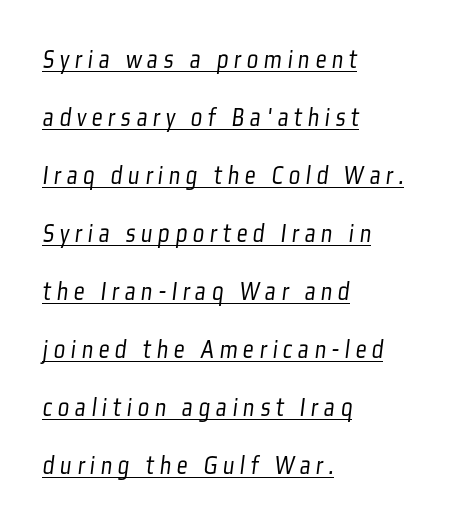
Q: Is the text bold? A: No.
Q: Is the text underlined? A: Yes.
Q: How is the paragraph aligned? A: Left-aligned.
Q: Is the spacing between letters normal or unusually wide? A: Unusually wide.
Q: Is the spacing between lines tight, normal or loose? A: Loose.
